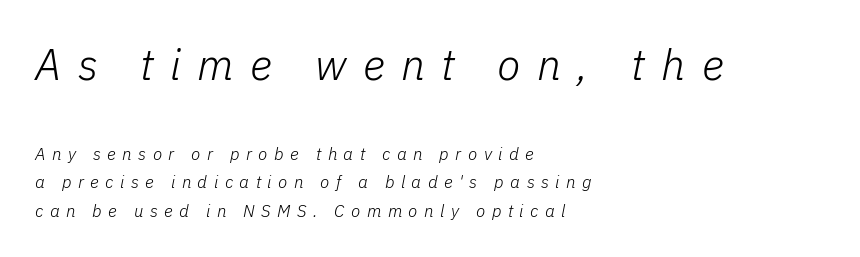
{"italic": "yes", "lean": "right", "slant_degrees": 11, "bold": "no", "weight": "light", "width": "normal", "stroke_contrast": "low", "x_height": "medium", "monospaced": "no", "underline": "no", "align": "left", "line_spacing": "normal", "line_spacing_ratio": 1.68, "letter_spacing": "wide", "letter_spacing_em": 0.38, "larger_block": "first", "size_ratio": 2.53, "glyph_px": 43}
